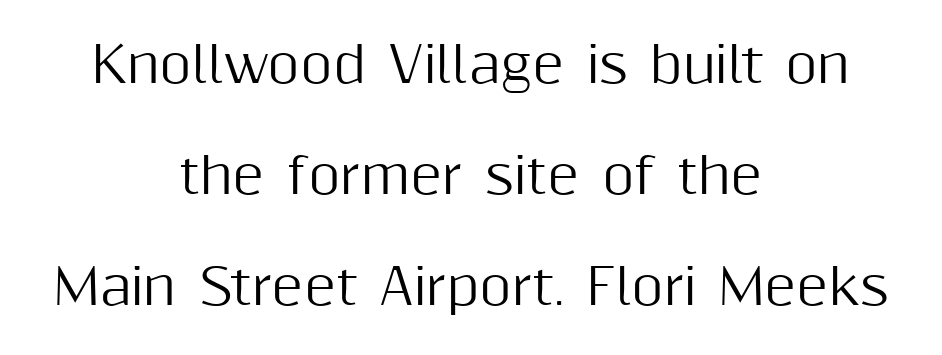
The image shows 49 px sans-serif type, upright; set centered, loose line spacing (2.27x), normal letter spacing, not underlined; medium stroke contrast and a medium x-height.
